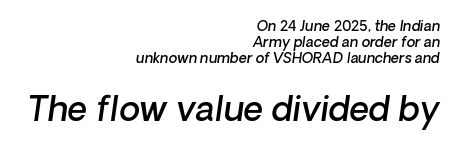
Think of a printed novel: that variable character pitch is what you see here. Each letter's strokes conclude bluntly, with no projecting serifs. The type is set solid horizontally, with unmodified tracking. Line ends are locked; line starts wander. What's the leading like? Squeezed, with rows nearly overlapping.
